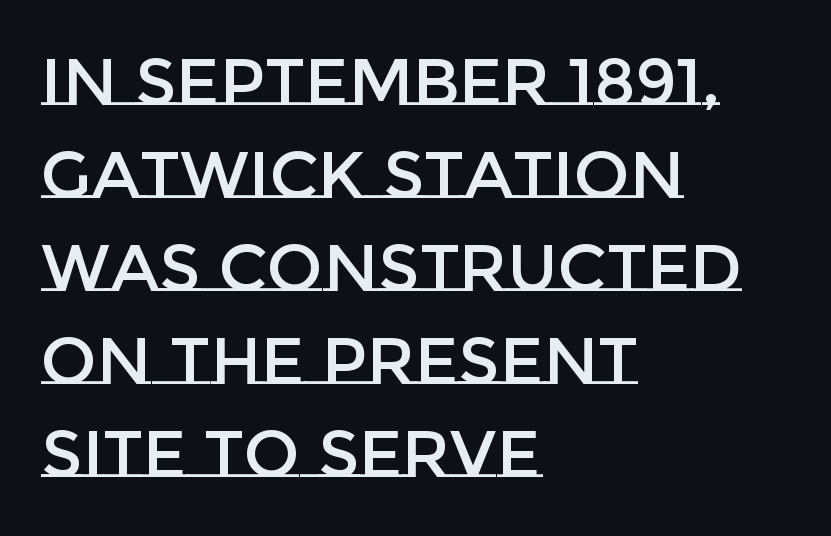
The image shows 66 px text type, upright; set left-aligned, normal line spacing (1.41x), normal letter spacing, not underlined; low stroke contrast and a large x-height.
